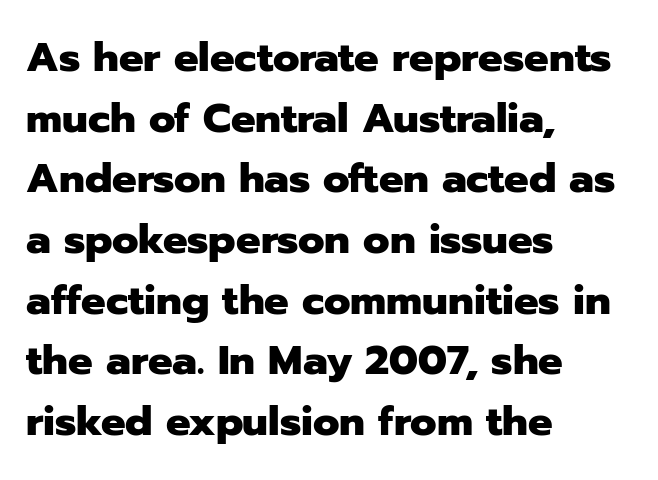
The rendering uses a bold face; every stroke is thick and dark. Proportional: the letters do not fall into vertical columns. The tracking reads as untouched default to a designer's eye. Compared with a centered layout, this one pins lines to the left instead. Serifs: no, the terminals of the letterforms are clean.
